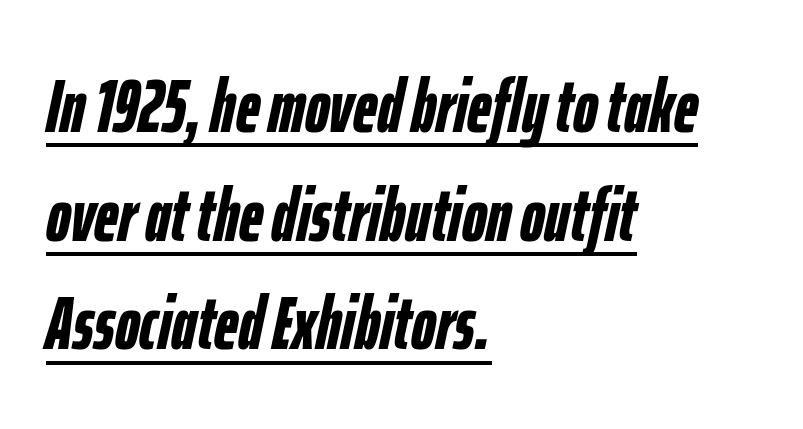
The rag falls on the right side of this text block. Does a line run under the words? Yes, clearly. Caption: bold face, heavy strokes. Characters follow at the spacing the type designer built in. Note the varied advance widths — an 'i' is clearly narrower than an 'm'.
